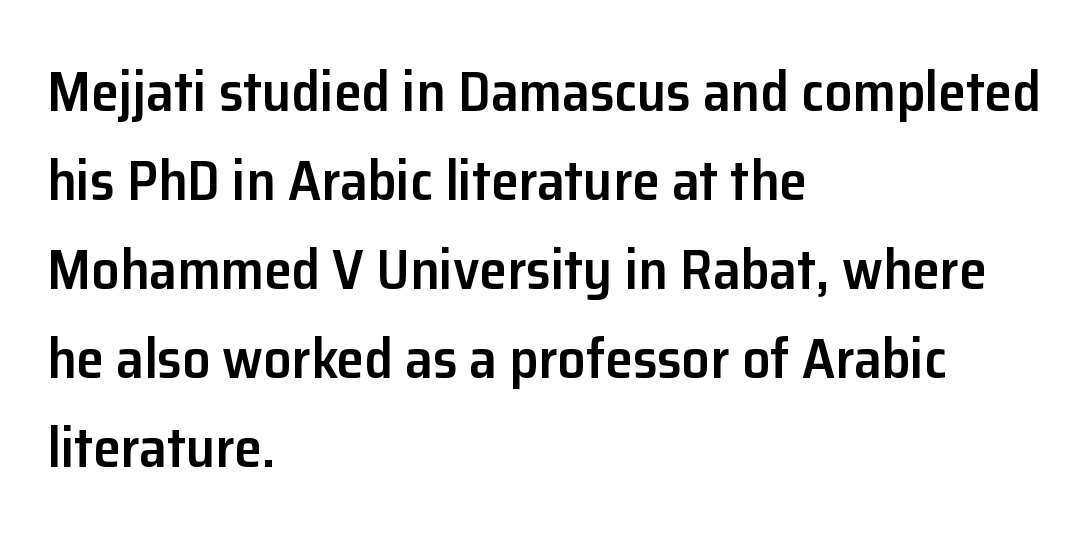
{"serif": "no", "italic": "no", "bold": "semi", "weight": "semibold", "width": "normal", "stroke_contrast": "low", "x_height": "medium", "monospaced": "no", "underline": "no", "align": "left", "line_spacing": "normal", "line_spacing_ratio": 1.59, "letter_spacing": "normal", "letter_spacing_em": 0.0, "glyph_px": 56}
